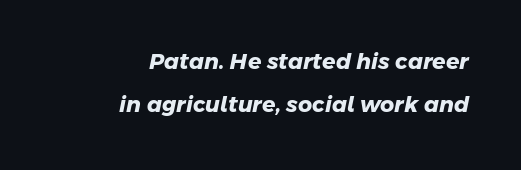
{"bold": "yes", "underline": "no", "align": "right", "line_spacing": "loose", "line_spacing_ratio": 1.97, "letter_spacing": "normal", "letter_spacing_em": 0.0, "glyph_px": 22}
